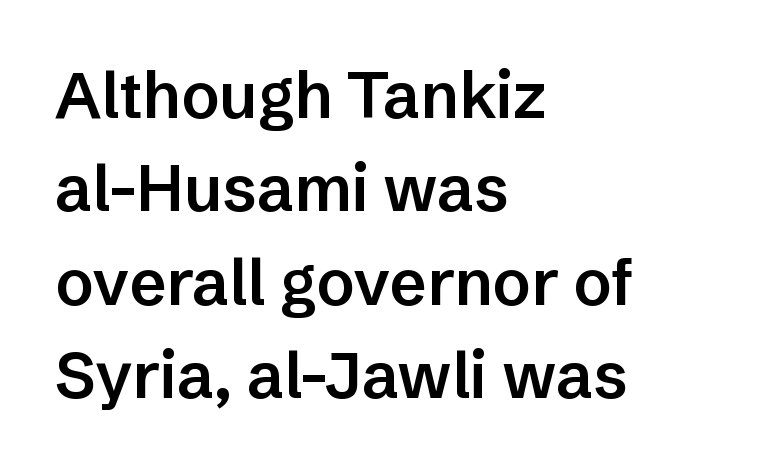
The image shows 64 px semibold sans-serif type, upright; set left-aligned, normal line spacing (1.46x), normal letter spacing, not underlined; low stroke contrast and a medium x-height.
